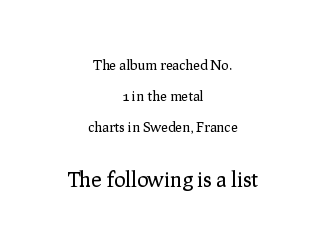
{"italic": "no", "bold": "no", "underline": "no", "align": "center", "line_spacing": "loose", "line_spacing_ratio": 2.22, "letter_spacing": "normal", "letter_spacing_em": 0.0, "larger_block": "second", "size_ratio": 1.5, "glyph_px": 21}
